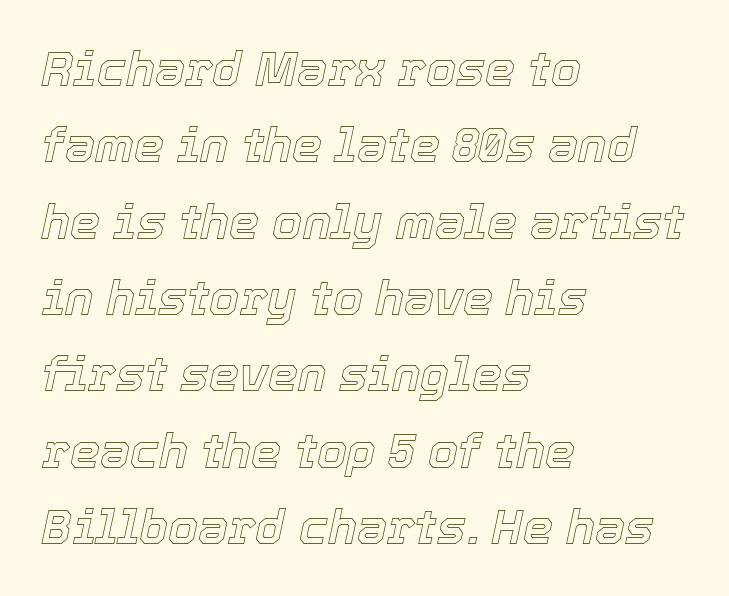
Q: Is the text italic (slanted)? A: Yes, it leans right by about 12 degrees.
Q: Is the text underlined? A: No.
Q: How is the paragraph aligned? A: Left-aligned.
Q: Is the spacing between letters normal or unusually wide? A: Normal.
Q: Is the spacing between lines tight, normal or loose? A: Normal.
Q: Width (condensed, normal, or wide)? A: Normal.
Q: x-height? A: Medium.
Q: Monospaced? A: No.
